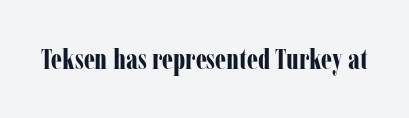
Q: Is the text bold? A: Yes.
Q: Is the text italic (slanted)? A: No, it is upright.
Q: Is the typeface a serif or a sans-serif typeface? A: Serif.
Q: Is the text underlined? A: No.
Q: Is the spacing between letters normal or unusually wide? A: Normal.
Q: Width (condensed, normal, or wide)? A: Condensed.
Q: Stroke contrast? A: Low.
Q: x-height? A: Medium.
Q: Monospaced? A: No.
